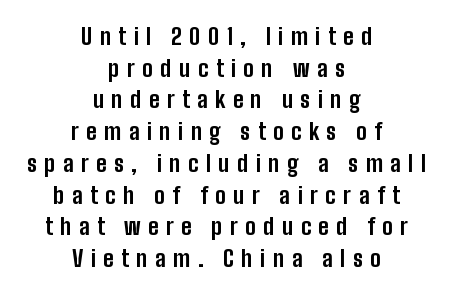
Upright lettering throughout. In terms of letterspacing, this is a distinctly airy, spread setting. A normal amount of white space separates one row of letters from the next. Anything drawn beneath the words? Only blank space. Typographic density is high because the face is bold.
